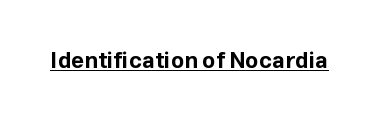
Q: Is the text bold? A: Yes.
Q: Is the text italic (slanted)? A: No, it is upright.
Q: Is the text underlined? A: Yes.
Q: Is the spacing between letters normal or unusually wide? A: Normal.
